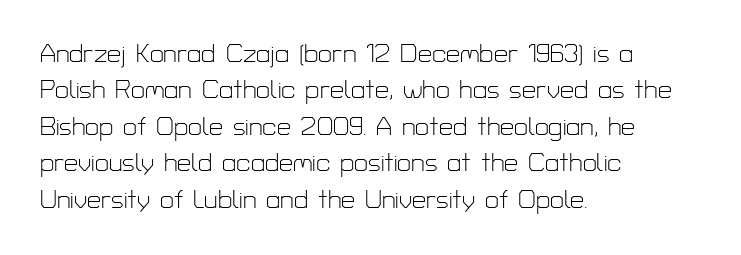
{"italic": "no", "bold": "no", "underline": "no", "align": "left", "line_spacing": "normal", "line_spacing_ratio": 1.46, "letter_spacing": "normal", "letter_spacing_em": 0.0, "glyph_px": 25}
